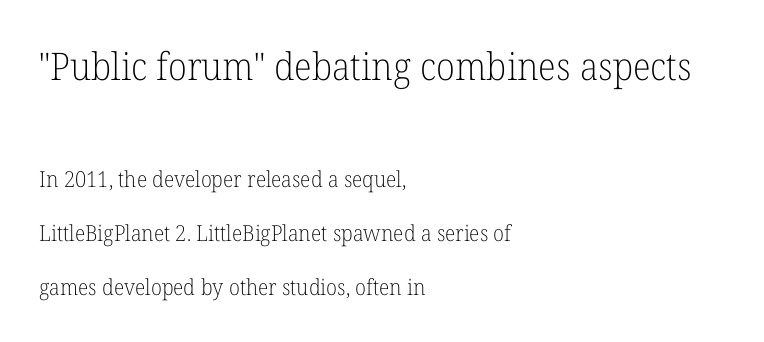
Observe the serifs anchoring each vertical stroke in this sample. Any mark beneath the type? The region is blank. Reading down the block, your eye returns to a fixed left position each line. You could fit nearly another row in the gap between these rows.
